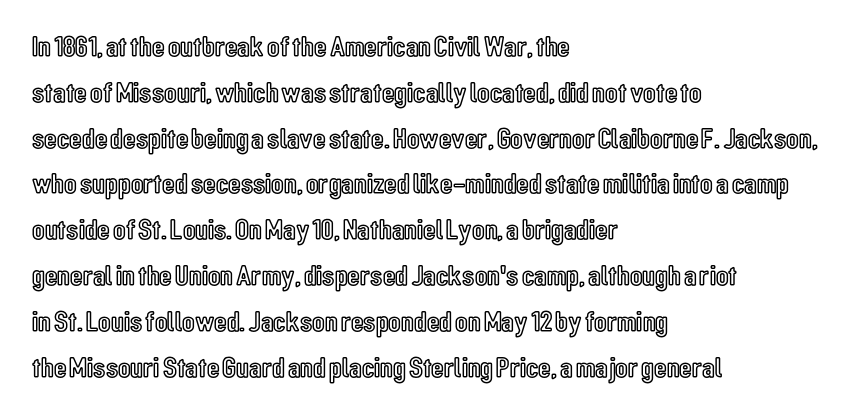
Q: Is the text italic (slanted)? A: No, it is upright.
Q: Is the text underlined? A: No.
Q: How is the paragraph aligned? A: Left-aligned.
Q: Is the spacing between letters normal or unusually wide? A: Normal.
Q: Is the spacing between lines tight, normal or loose? A: Normal.
Q: Width (condensed, normal, or wide)? A: Condensed.
Q: x-height? A: Medium.
Q: Monospaced? A: No.
